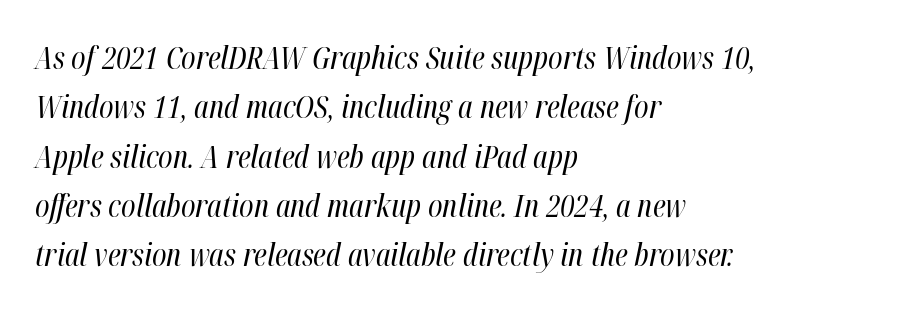
The image shows 31 px regular-weight, condensed type, italic (leaning right); set left-aligned, normal line spacing (1.59x), normal letter spacing, not underlined; high stroke contrast and a medium x-height.
